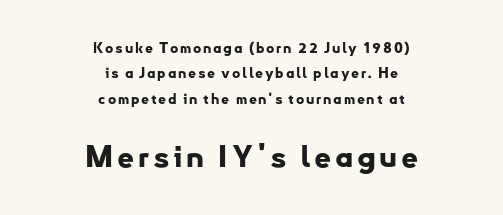
Q: Is the text bold? A: Yes.
Q: Is the text italic (slanted)? A: No, it is upright.
Q: Is the typeface a serif or a sans-serif typeface? A: Sans-serif.
Q: Is the text underlined? A: No.
Q: How is the paragraph aligned? A: Centered.
Q: Which block of text is set in a larger size, the first (top) or the second (bottom)? A: The second (bottom) one.
Q: Width (condensed, normal, or wide)? A: Normal.
Q: Stroke contrast? A: Low.
Q: x-height? A: Small.
Q: Monospaced? A: No.
